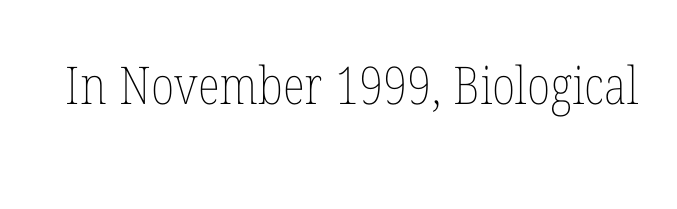
Q: Is the text bold? A: No.
Q: Is the text italic (slanted)? A: No, it is upright.
Q: Is the text underlined? A: No.
Q: Is the spacing between letters normal or unusually wide? A: Normal.
Q: Width (condensed, normal, or wide)? A: Condensed.
Q: Stroke contrast? A: Low.
Q: x-height? A: Medium.
Q: Monospaced? A: No.
